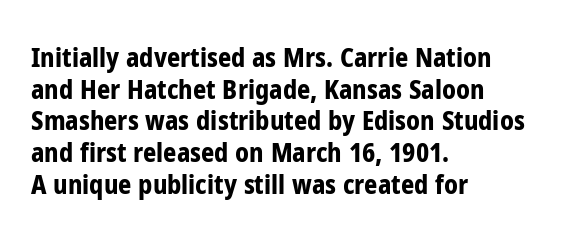
I'd describe the lettering as bold — thick and assertive. Words appear dense and cohesive because spacing is normal. Reading down the block, your eye returns to a fixed left position each line. The lettering holds an erect, upright posture throughout. Descender tails drop into unmarked territory.
